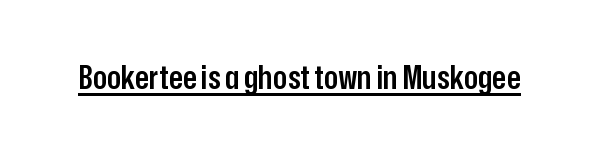
{"serif": "no", "italic": "no", "bold": "semi", "weight": "semibold", "width": "condensed", "stroke_contrast": "low", "x_height": "medium", "monospaced": "no", "underline": "yes", "letter_spacing": "normal", "letter_spacing_em": 0.0, "glyph_px": 33}
